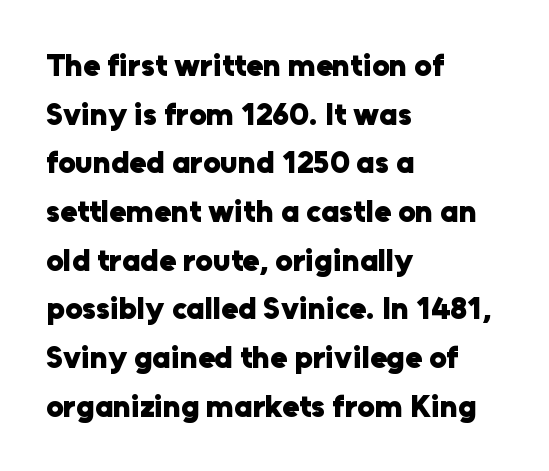
{"serif": "no", "italic": "no", "bold": "yes", "weight": "heavy", "width": "normal", "stroke_contrast": "low", "x_height": "medium", "monospaced": "no", "underline": "no", "align": "left", "line_spacing": "normal", "line_spacing_ratio": 1.57, "letter_spacing": "normal", "letter_spacing_em": 0.0, "glyph_px": 31}
